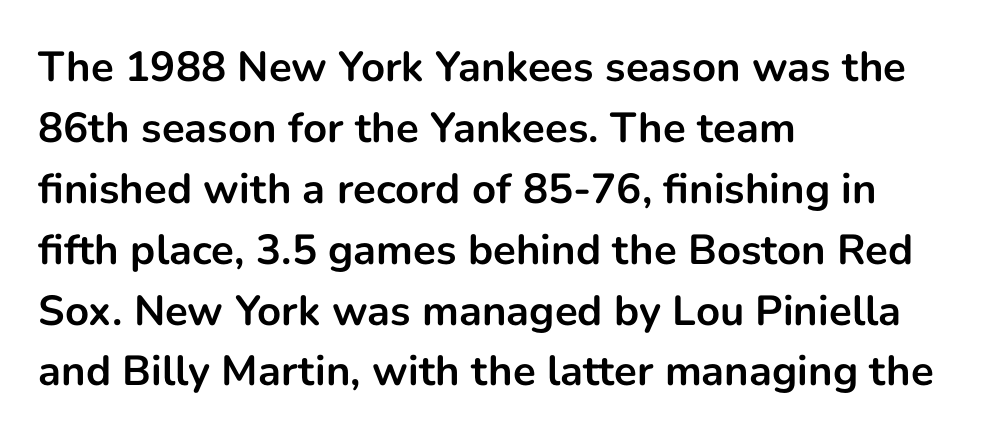
Vertical strokes here are truly vertical. These lines sit exactly where default settings would place them. Notice how the passage keeps a crisp vertical edge on the left only. Nothing unusual about the tracking: characters are spaced as the font intends. The characters display no serif detailing; their extremities are plain. Descenders are the only things crossing below the line.
